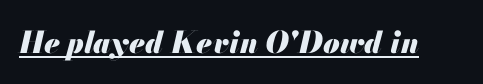
{"italic": "yes", "lean": "right", "slant_degrees": 13, "bold": "yes", "weight": "heavy", "width": "normal", "stroke_contrast": "medium", "x_height": "small", "monospaced": "no", "underline": "yes", "letter_spacing": "normal", "letter_spacing_em": 0.0, "glyph_px": 30}
